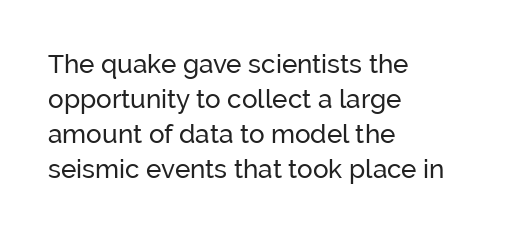
{"italic": "no", "bold": "no", "underline": "no", "align": "left", "line_spacing": "normal", "line_spacing_ratio": 1.34, "letter_spacing": "normal", "letter_spacing_em": 0.0, "glyph_px": 26}
